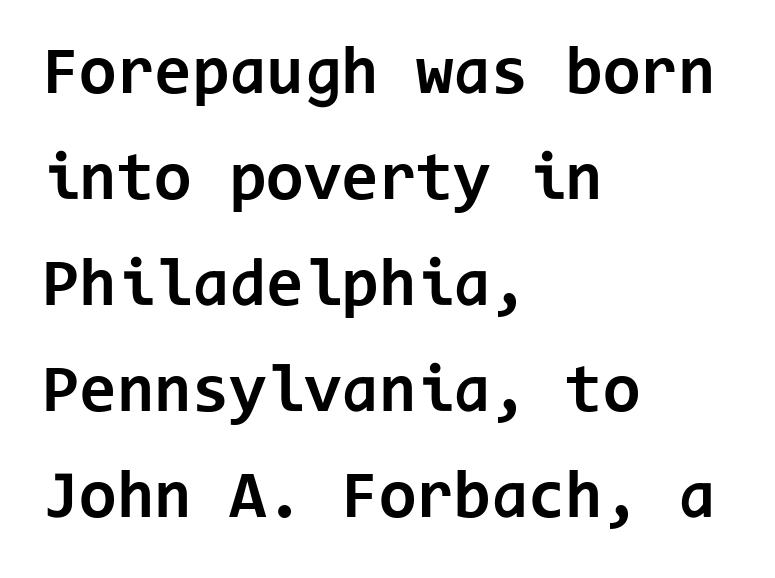
{"serif": "no", "italic": "no", "bold": "yes", "weight": "bold", "width": "normal", "stroke_contrast": "low", "x_height": "medium", "monospaced": "yes", "underline": "no", "align": "left", "line_spacing": "normal", "line_spacing_ratio": 1.56, "letter_spacing": "normal", "letter_spacing_em": 0.0, "glyph_px": 68}
